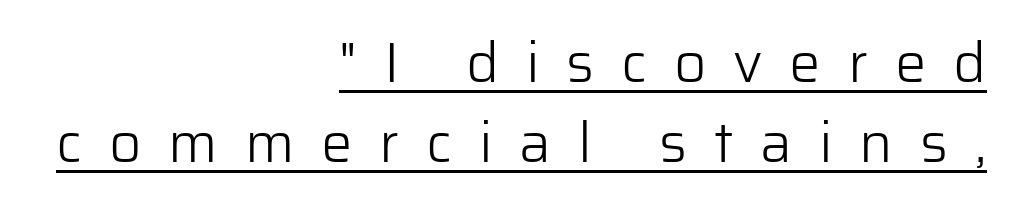
Nothing heavy about these letters — not bold at all. The face used here is rendered with a markedly widened letterfit. These lines are rendered in a variable-pitch font. Vertical strokes here are truly vertical. Reading down the block, your eye finds every line finishing at a fixed right position. Glance below the letters and you will spot a drawn line.
